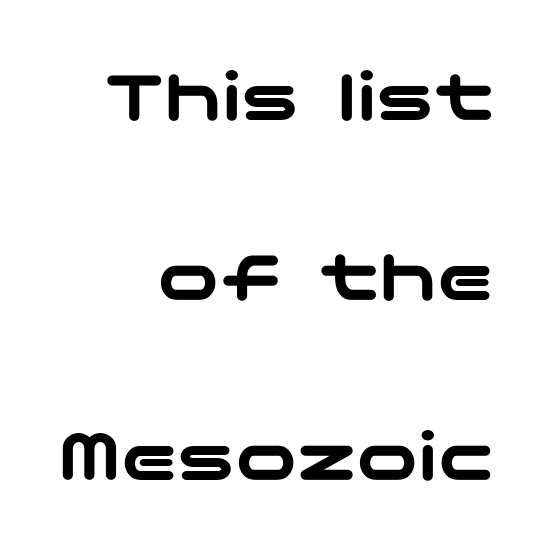
The image shows 77 px wide sans-serif type, upright; set right-aligned, loose line spacing (2.34x), normal letter spacing, not underlined; low stroke contrast and a medium x-height.
